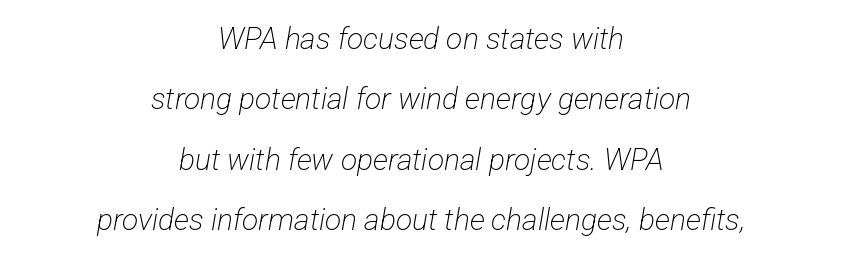
Q: Is the text bold? A: No.
Q: Is the typeface a serif or a sans-serif typeface? A: Sans-serif.
Q: Is the text underlined? A: No.
Q: How is the paragraph aligned? A: Centered.
Q: Is the spacing between letters normal or unusually wide? A: Normal.
Q: Is the spacing between lines tight, normal or loose? A: Loose.
Q: Width (condensed, normal, or wide)? A: Condensed.
Q: Stroke contrast? A: Low.
Q: x-height? A: Medium.
Q: Monospaced? A: No.
